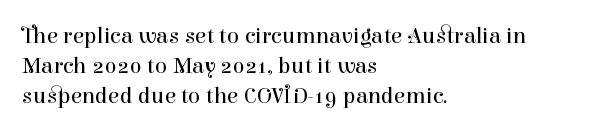
The lines are quadded left. The font sits on the lighter half of the weight spectrum, regular included. Tracking here is standard; glyphs follow each other at the usual distance. Italic? Not at all — the glyphs are vertical. Rule under the text: the space is simply empty.
